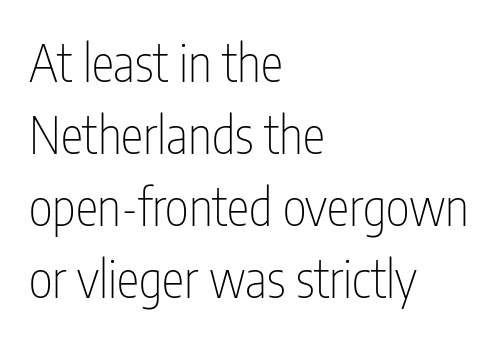
The image shows 51 px thin, condensed sans-serif type, upright; set left-aligned, normal line spacing (1.41x), normal letter spacing, not underlined; low stroke contrast and a medium x-height.
